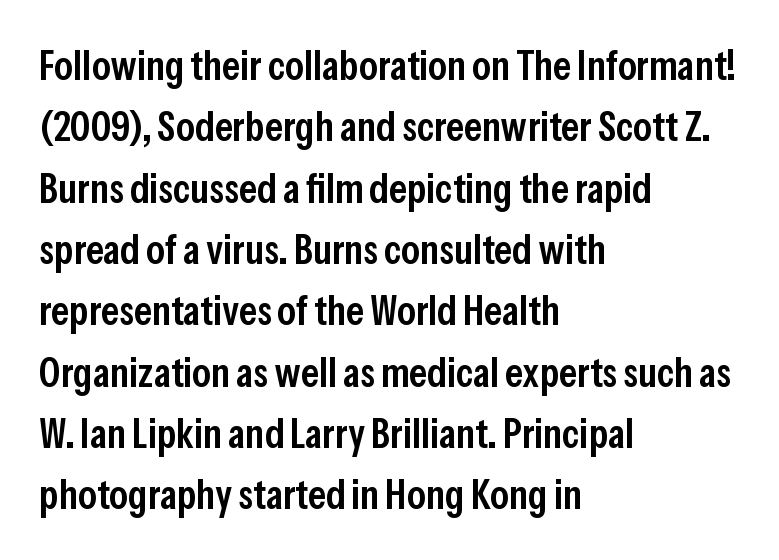
The image shows 42 px semibold, condensed sans-serif type, upright; set left-aligned, normal line spacing (1.46x), normal letter spacing, not underlined; low stroke contrast and a medium x-height.
